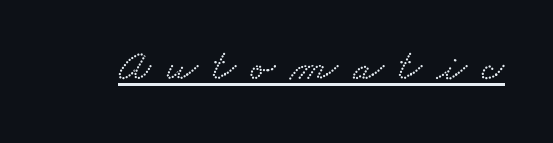
The image shows 44 px wide type; set unusually wide letter spacing (+0.35 em), underlined; low stroke contrast and a small x-height.
